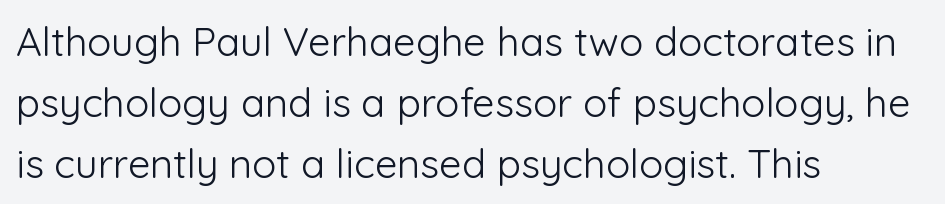
The image shows 40 px light sans-serif type, upright; set left-aligned, normal line spacing (1.52x), normal letter spacing, not underlined; low stroke contrast and a medium x-height.
